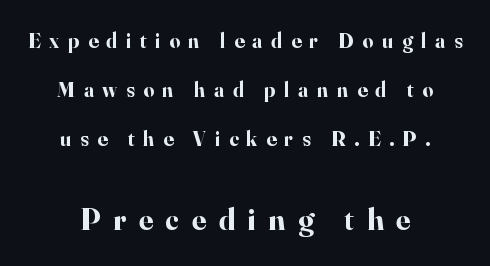
{"serif": "yes", "italic": "no", "bold": "yes", "weight": "bold", "width": "normal", "stroke_contrast": "high", "x_height": "small", "monospaced": "no", "underline": "no", "align": "center", "line_spacing": "loose", "line_spacing_ratio": 2.34, "letter_spacing": "wide", "letter_spacing_em": 0.41, "larger_block": "second", "size_ratio": 1.48, "glyph_px": 31}
